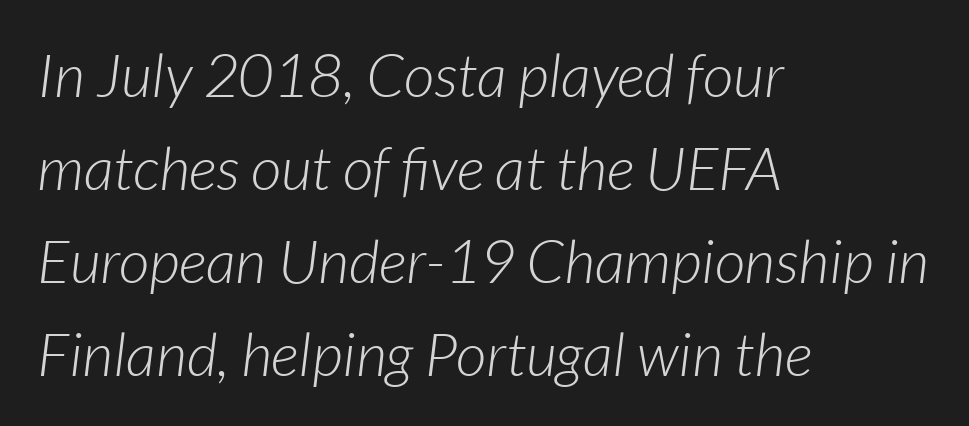
{"italic": "yes", "lean": "right", "slant_degrees": 7, "bold": "no", "weight": "light", "width": "normal", "stroke_contrast": "low", "x_height": "medium", "monospaced": "no", "underline": "no", "align": "left", "line_spacing": "normal", "line_spacing_ratio": 1.55, "letter_spacing": "normal", "letter_spacing_em": 0.0, "glyph_px": 60}
